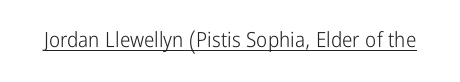
{"italic": "no", "bold": "no", "underline": "yes", "letter_spacing": "normal", "letter_spacing_em": 0.0, "glyph_px": 21}
